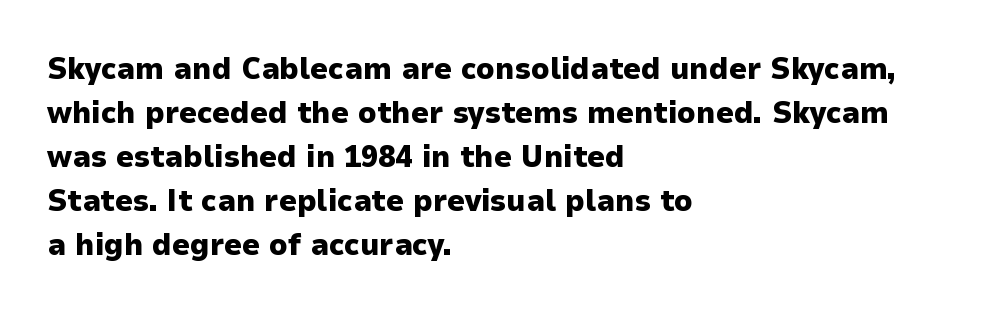
The image shows 31 px heavy sans-serif type, upright; set left-aligned, normal line spacing (1.42x), normal letter spacing, not underlined; low stroke contrast and a medium x-height.
